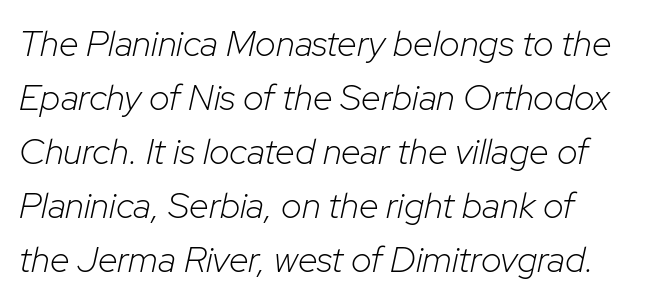
The image shows 36 px light type, italic (leaning right); set normal line spacing (1.5x), normal letter spacing, not underlined; low stroke contrast and a medium x-height.
